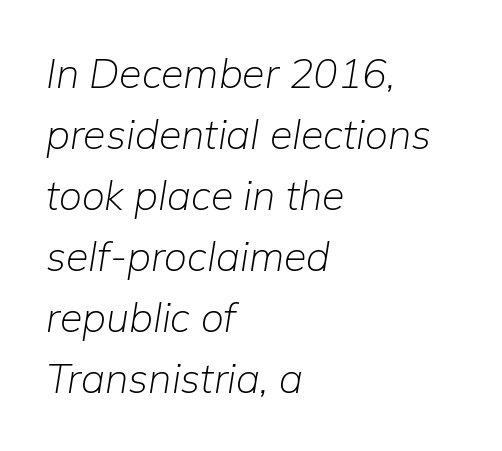
Nobody drew a line under any word here. A typesetter would mark this as italic. Horizontally, the lines are justified to the leading edge only. Character widths vary here, with narrow letters taking less room than wide ones. The letters look calm and open, with moderate or lighter stems.
